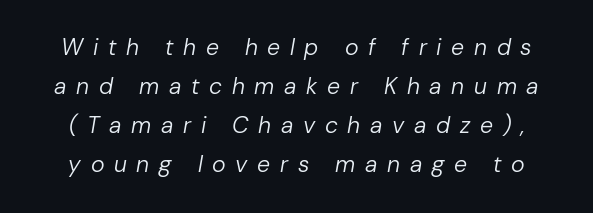
The rendering uses a moderate line-height, typical for paragraphs. Think standard paragraph weight, or any step lighter than that. Does extra space separate the letters? Yes, quite a lot of it. Check the space under the baseline: it is left empty.
